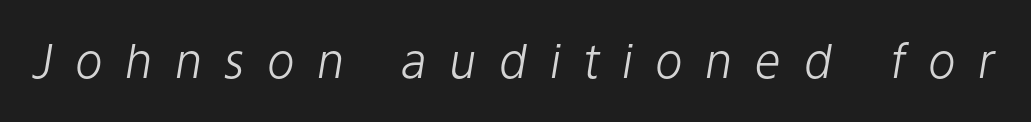
{"italic": "yes", "lean": "right", "slant_degrees": 9, "bold": "no", "weight": "light", "width": "normal", "stroke_contrast": "low", "x_height": "medium", "monospaced": "no", "underline": "no", "letter_spacing": "wide", "letter_spacing_em": 0.47, "glyph_px": 47}
